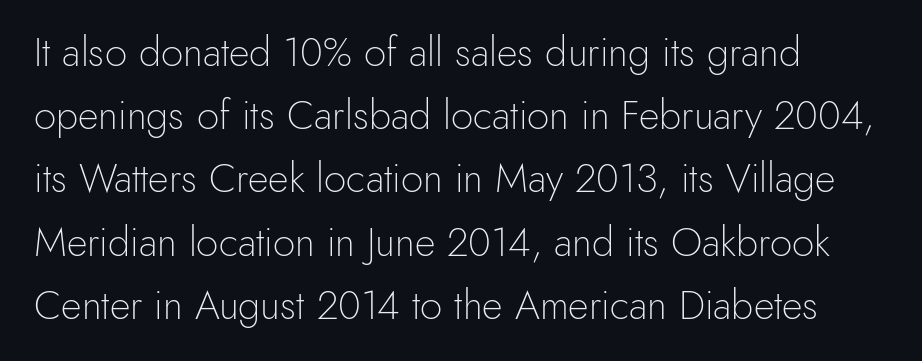
{"serif": "no", "italic": "no", "bold": "no", "weight": "light", "width": "normal", "x_height": "small", "monospaced": "no", "underline": "no", "align": "left", "line_spacing": "normal", "line_spacing_ratio": 1.58, "letter_spacing": "normal", "letter_spacing_em": 0.0, "glyph_px": 40}
